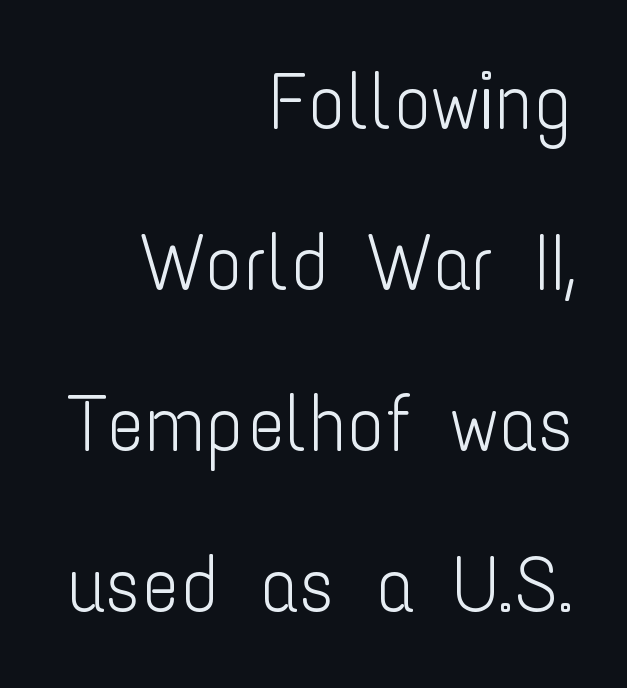
{"serif": "no", "italic": "no", "bold": "no", "weight": "light", "width": "condensed", "stroke_contrast": "low", "x_height": "medium", "monospaced": "no", "underline": "no", "align": "right", "line_spacing": "loose", "line_spacing_ratio": 2.04, "letter_spacing": "normal", "letter_spacing_em": 0.0, "glyph_px": 79}
